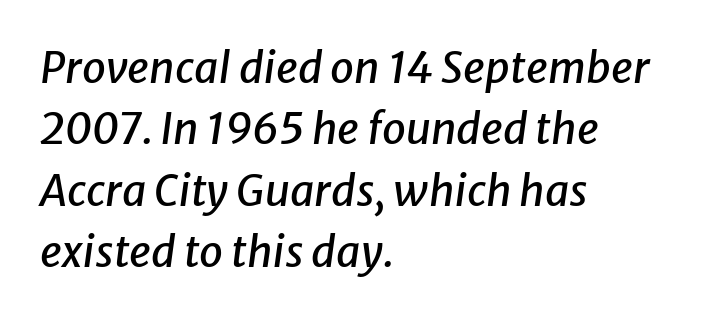
Q: Is the text italic (slanted)? A: Yes, it leans right by about 8 degrees.
Q: Is the text underlined? A: No.
Q: How is the paragraph aligned? A: Left-aligned.
Q: Is the spacing between letters normal or unusually wide? A: Normal.
Q: Is the spacing between lines tight, normal or loose? A: Normal.
Q: Width (condensed, normal, or wide)? A: Normal.
Q: Stroke contrast? A: Low.
Q: x-height? A: Medium.
Q: Monospaced? A: No.
